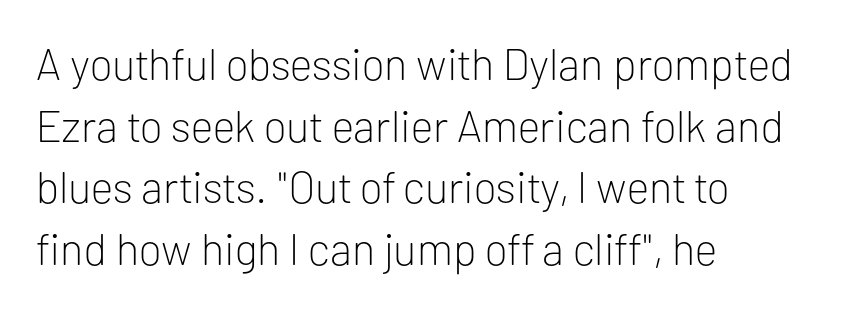
The image shows 44 px light sans-serif type, upright; set left-aligned, normal line spacing (1.4x), normal letter spacing, not underlined; low stroke contrast and a medium x-height.
